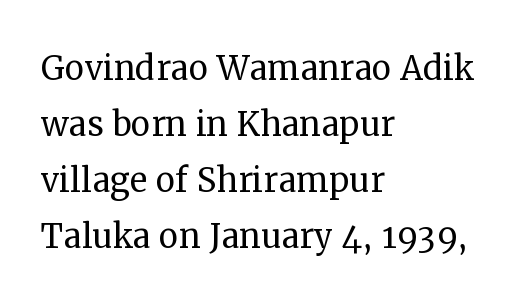
The image shows 44 px regular-weight serif type, upright; set left-aligned, normal line spacing (1.27x), normal letter spacing, not underlined; medium stroke contrast and a medium x-height.
